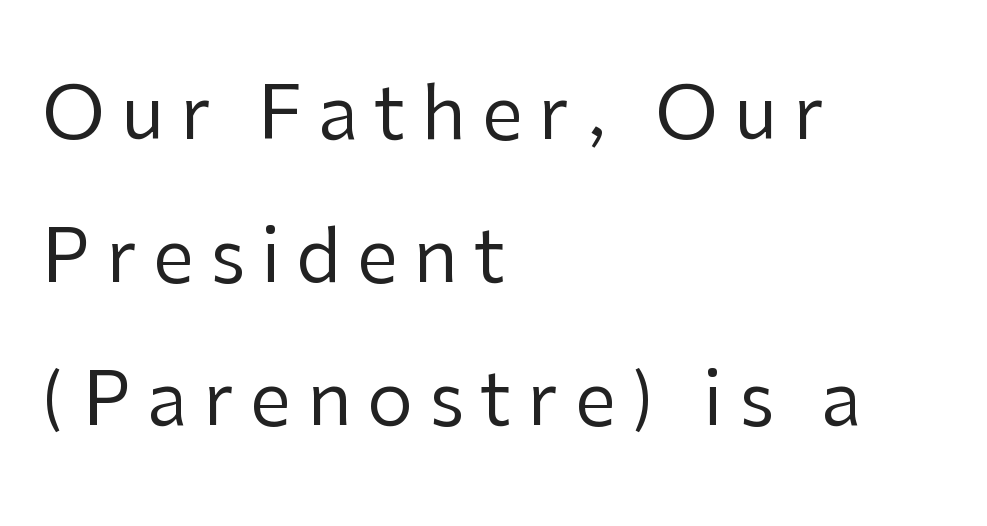
The image shows 73 px regular-weight sans-serif type, upright; set left-aligned, loose line spacing (1.96x), unusually wide letter spacing (+0.22 em), not underlined; low stroke contrast and a medium x-height.
